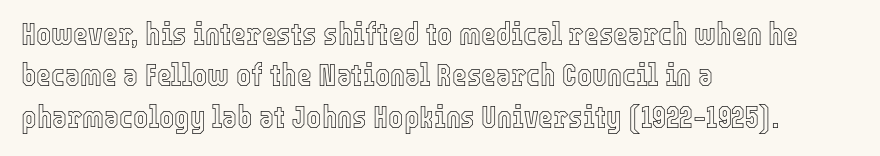
{"italic": "no", "width": "condensed", "x_height": "medium", "monospaced": "no", "underline": "no", "align": "left", "line_spacing": "normal", "line_spacing_ratio": 1.29, "letter_spacing": "normal", "letter_spacing_em": 0.0, "glyph_px": 32}
